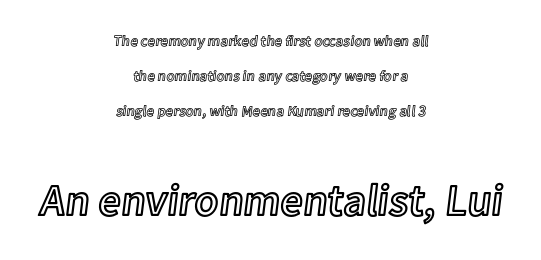
Words float on clear page, feet unadorned. This rendering uses center alignment, leaving both contours irregular but symmetric. Compared with typical paragraphs, the rows here are farther apart. The horizontal fit of the characters is conventional and even. Which of the two is more prominent by size? The second, at the bottom.
